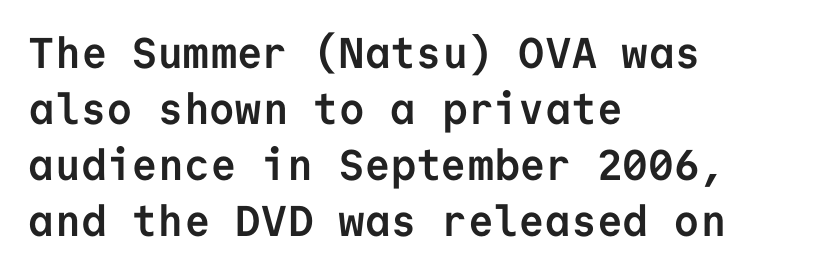
Each letter, wide or thin by design, is forced into the same width here. Underline: absent. The typography opts for an upright posture over an oblique one. A typesetter would label this face a sans.
